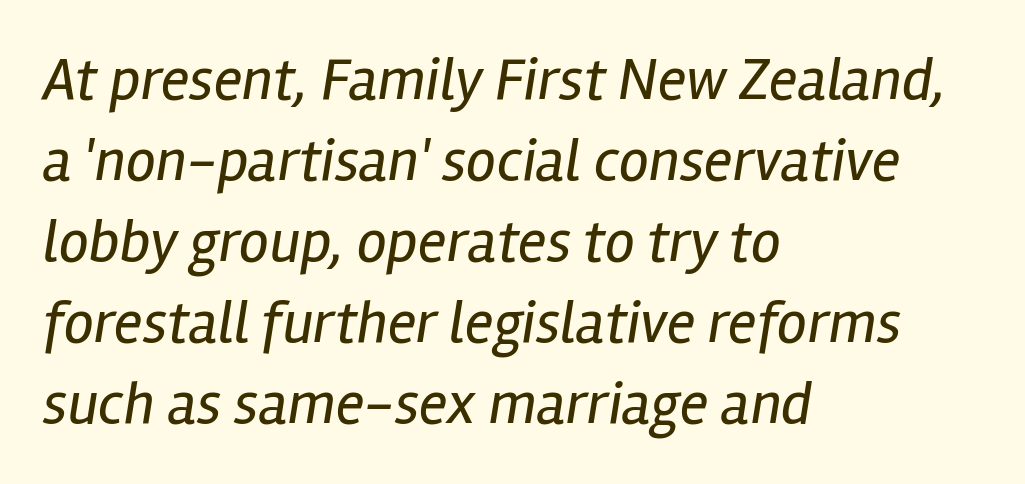
The image shows 60 px regular-weight, condensed type, italic (leaning right); set left-aligned, normal line spacing (1.35x), normal letter spacing, not underlined; low stroke contrast and a medium x-height.
